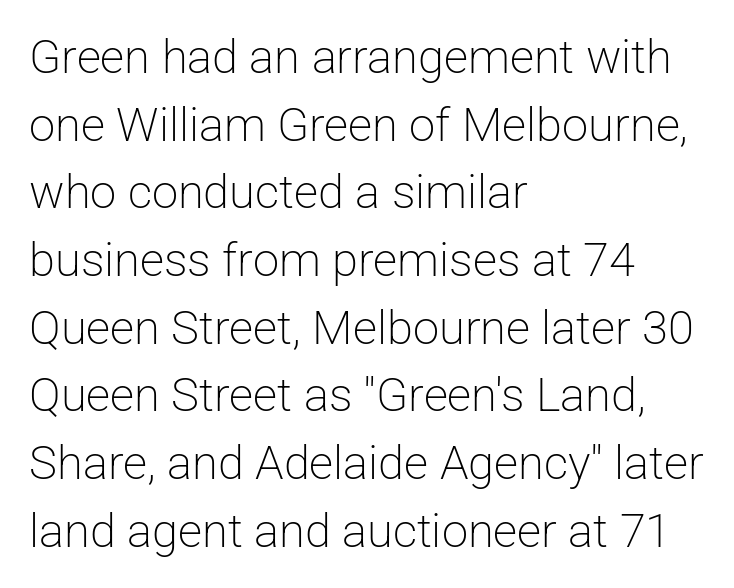
{"serif": "no", "italic": "no", "bold": "no", "weight": "light", "width": "normal", "stroke_contrast": "low", "x_height": "medium", "monospaced": "no", "underline": "no", "align": "left", "line_spacing": "normal", "line_spacing_ratio": 1.44, "letter_spacing": "normal", "letter_spacing_em": 0.0, "glyph_px": 47}
